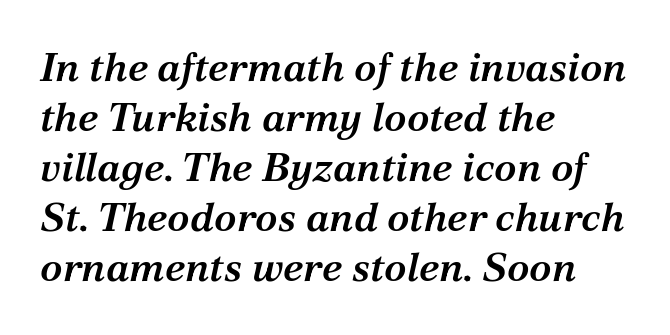
{"serif": "yes", "italic": "yes", "lean": "right", "slant_degrees": 12, "bold": "semi", "weight": "semibold", "width": "normal", "stroke_contrast": "medium", "x_height": "medium", "monospaced": "no", "underline": "no", "align": "left", "line_spacing_ratio": 1.22, "letter_spacing": "normal", "letter_spacing_em": 0.0, "glyph_px": 41}
